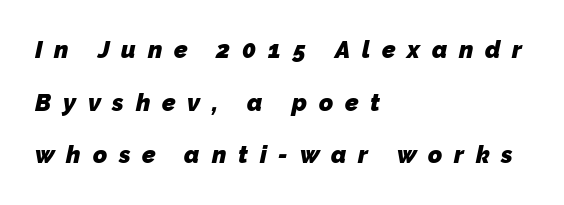
Q: Is the text bold? A: Yes.
Q: Is the text underlined? A: No.
Q: How is the paragraph aligned? A: Left-aligned.
Q: Is the spacing between letters normal or unusually wide? A: Unusually wide.
Q: Is the spacing between lines tight, normal or loose? A: Loose.
